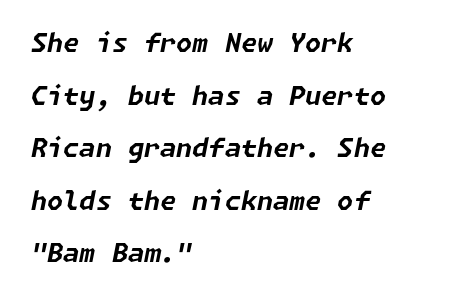
{"italic": "yes", "lean": "right", "slant_degrees": 11, "bold": "yes", "underline": "no", "align": "left", "line_spacing": "loose", "line_spacing_ratio": 2.02, "letter_spacing": "normal", "letter_spacing_em": 0.0, "glyph_px": 26}
